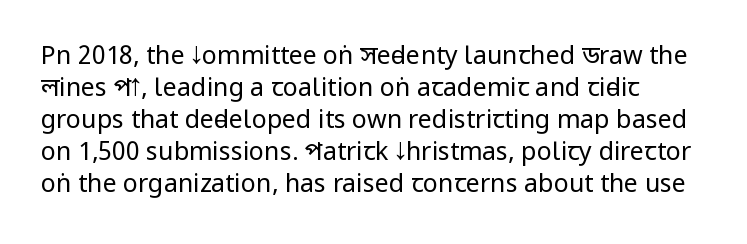
Q: Is the text bold? A: No.
Q: Is the text italic (slanted)? A: No, it is upright.
Q: Is the text underlined? A: No.
Q: Is the spacing between letters normal or unusually wide? A: Normal.
Q: Is the spacing between lines tight, normal or loose? A: Normal.
